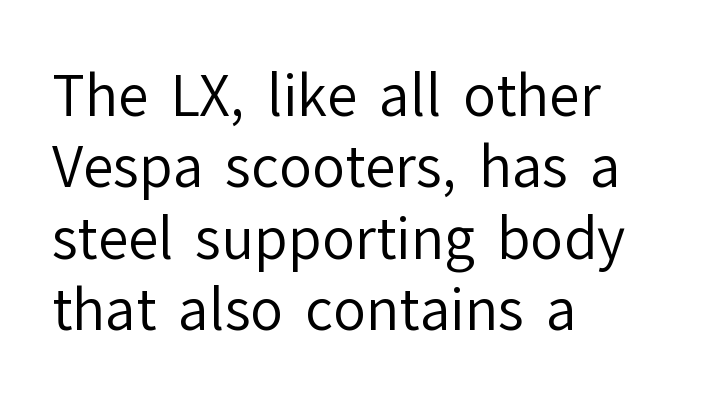
Compared with typical body copy, the letter spacing here is the same. The letters carry no serifs — their stems end cleanly without finishing strokes. Where is the straight margin? On the left. The specimen reads as upright at a glance. Character widths vary here, with narrow letters taking less room than wide ones.
